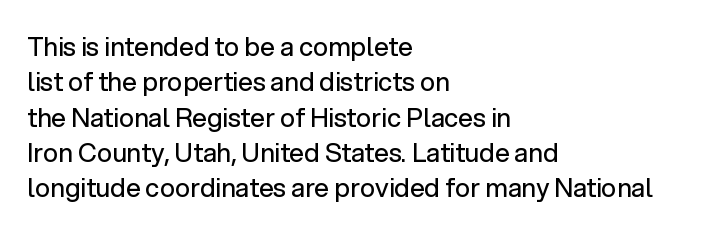
Vertically, the passage feels balanced, rows spaced as you'd expect. No italicization has been applied; the sample stays upright. A bare baseline throughout the passage. Think standard paragraph weight, or any step lighter than that.
